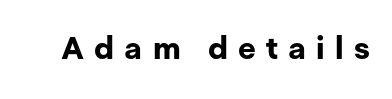
Inter-character spacing is expanded well beyond the font's built-in metrics. The baseline area is clear. You can tell from the bare stems that sans-serif type was used. This is roman type, the default non-slanted kind. Spacing verdict: proportional, widths tailored to each character.
